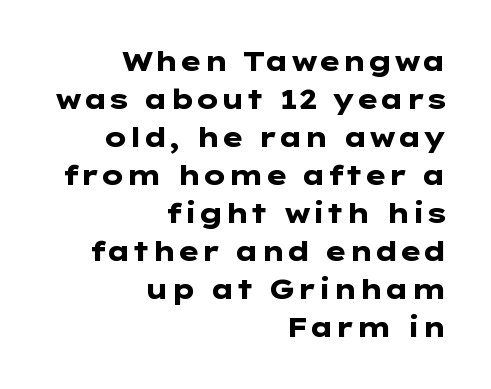
Default kerning and tracking; the words read as compact shapes. How would I describe the line gaps? Plain and ordinary. Is the type bold? Yes — the strokes are clearly thick and heavy. A bare baseline throughout the passage. The font's upright variant was chosen for this text.
